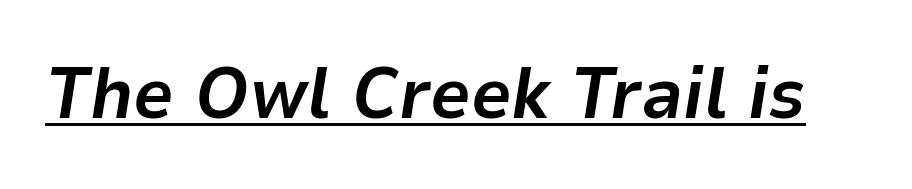
{"italic": "yes", "lean": "right", "slant_degrees": 9, "bold": "yes", "weight": "bold", "width": "normal", "stroke_contrast": "low", "x_height": "medium", "monospaced": "no", "underline": "yes", "letter_spacing": "normal", "letter_spacing_em": 0.0, "glyph_px": 72}
